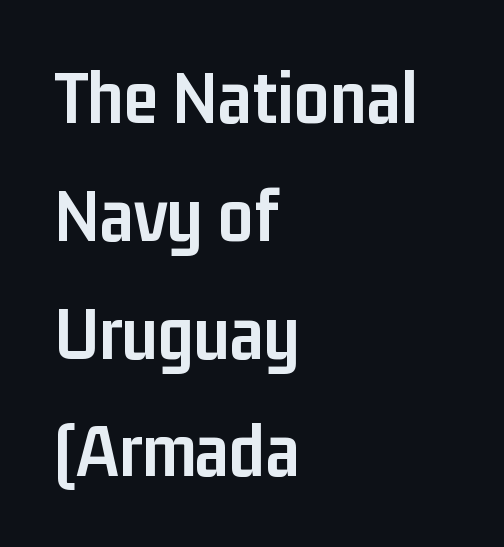
{"serif": "no", "italic": "no", "bold": "yes", "weight": "semibold", "width": "condensed", "stroke_contrast": "low", "x_height": "medium", "monospaced": "no", "underline": "no", "align": "left", "line_spacing": "normal", "line_spacing_ratio": 1.51, "letter_spacing": "normal", "letter_spacing_em": 0.0, "glyph_px": 78}
